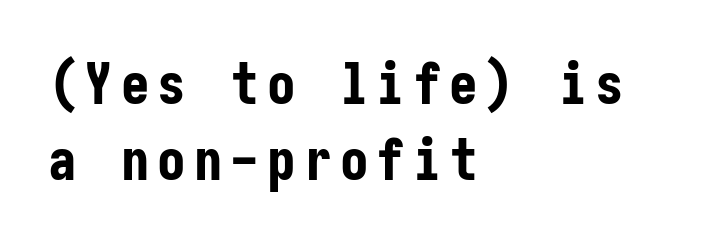
{"serif": "no", "italic": "no", "bold": "yes", "weight": "bold", "width": "condensed", "stroke_contrast": "low", "x_height": "medium", "underline": "no", "align": "left", "line_spacing": "normal", "line_spacing_ratio": 1.34, "glyph_px": 57}
